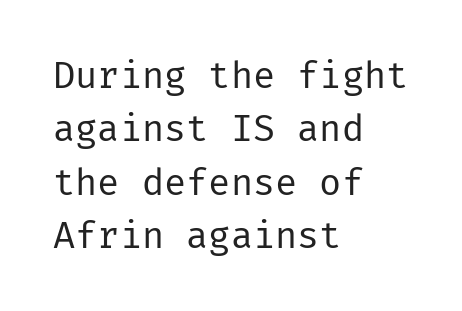
The image shows 37 px regular-weight sans-serif type, upright; set left-aligned, normal line spacing (1.44x), normal letter spacing, not underlined; low stroke contrast and a medium x-height.
